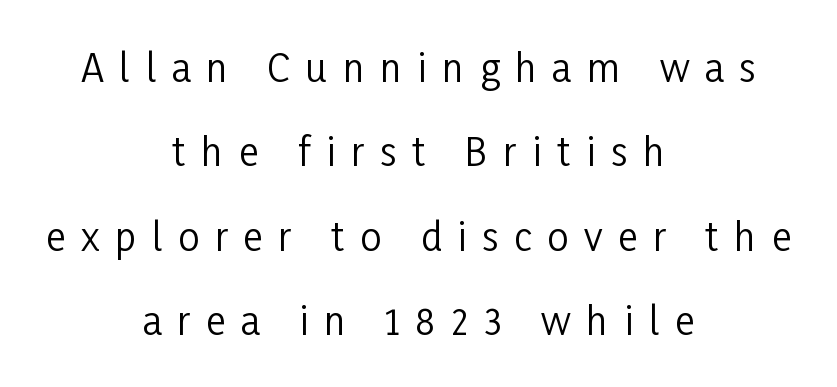
Q: Is the text bold? A: No.
Q: Is the text italic (slanted)? A: No, it is upright.
Q: Is the typeface a serif or a sans-serif typeface? A: Sans-serif.
Q: Is the text underlined? A: No.
Q: How is the paragraph aligned? A: Centered.
Q: Is the spacing between letters normal or unusually wide? A: Unusually wide.
Q: Is the spacing between lines tight, normal or loose? A: Loose.
Q: Width (condensed, normal, or wide)? A: Condensed.
Q: Stroke contrast? A: Low.
Q: x-height? A: Medium.
Q: Monospaced? A: No.
